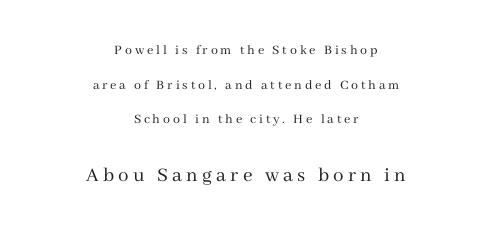
{"italic": "no", "bold": "no", "underline": "no", "align": "center", "line_spacing": "loose", "line_spacing_ratio": 2.48, "letter_spacing": "wide", "letter_spacing_em": 0.2, "larger_block": "second", "size_ratio": 1.5, "glyph_px": 21}
